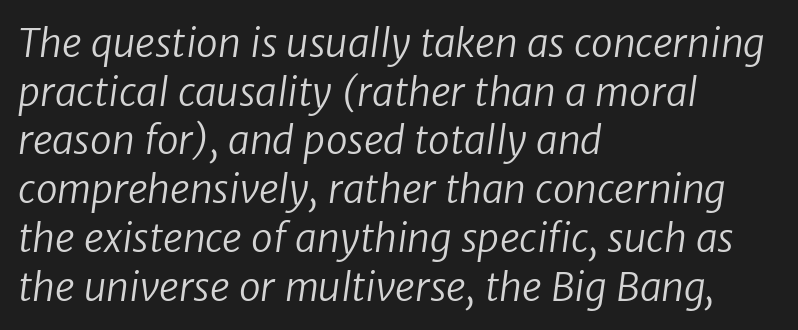
The image shows 39 px regular-weight sans-serif type; set left-aligned, normal line spacing (1.25x), normal letter spacing, not underlined; low stroke contrast and a medium x-height.
